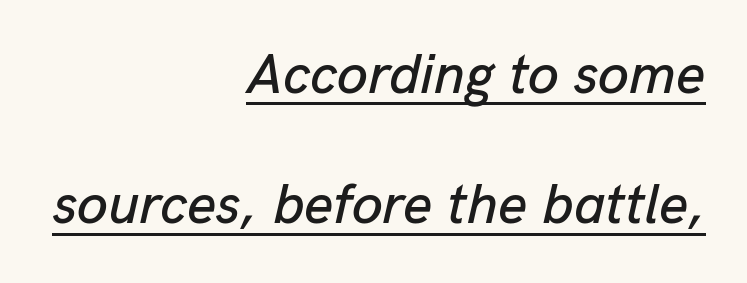
Horizontally, the lines are justified to the trailing edge only. A typesetter would call this leading open, well beyond the default. Rendered with sloped, italic letterforms. Is there an underline? Yes — a line sits under the letters. The type is set solid horizontally, with unmodified tracking. You could not count columns in this text — the font is proportionally spaced.
